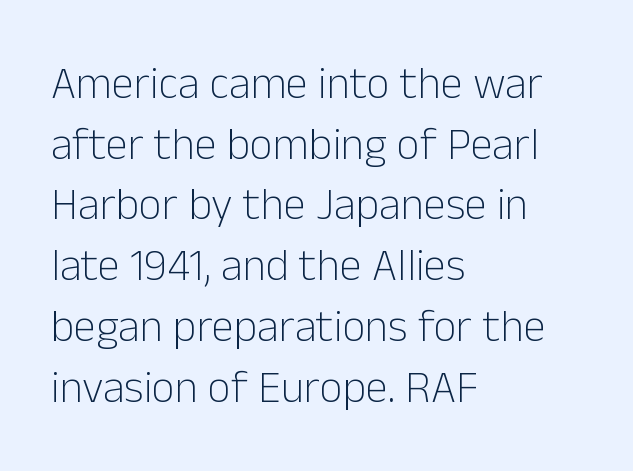
Q: Is the text bold? A: No.
Q: Is the text italic (slanted)? A: No, it is upright.
Q: Is the typeface a serif or a sans-serif typeface? A: Sans-serif.
Q: Is the text underlined? A: No.
Q: How is the paragraph aligned? A: Left-aligned.
Q: Is the spacing between letters normal or unusually wide? A: Normal.
Q: Is the spacing between lines tight, normal or loose? A: Normal.
Q: Width (condensed, normal, or wide)? A: Normal.
Q: Stroke contrast? A: Low.
Q: x-height? A: Medium.
Q: Monospaced? A: No.
